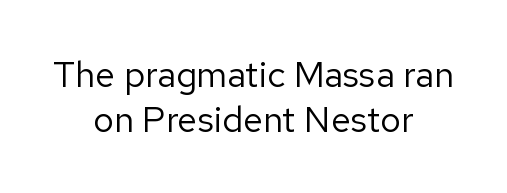
The image shows 36 px regular-weight sans-serif type, upright; set centered, line spacing 1.24x, normal letter spacing, not underlined; low stroke contrast and a medium x-height.
